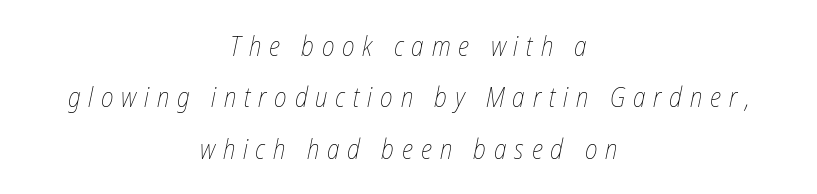
The image shows 27 px text type, italic (leaning right); set centered, loose line spacing (1.9x), unusually wide letter spacing (+0.29 em), not underlined.
